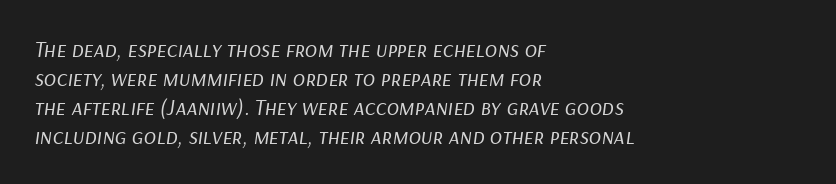
Q: Is the text bold? A: No.
Q: Is the text italic (slanted)? A: Yes, it leans right by about 9 degrees.
Q: Is the text underlined? A: No.
Q: How is the paragraph aligned? A: Left-aligned.
Q: Is the spacing between letters normal or unusually wide? A: Normal.
Q: Is the spacing between lines tight, normal or loose? A: Normal.
